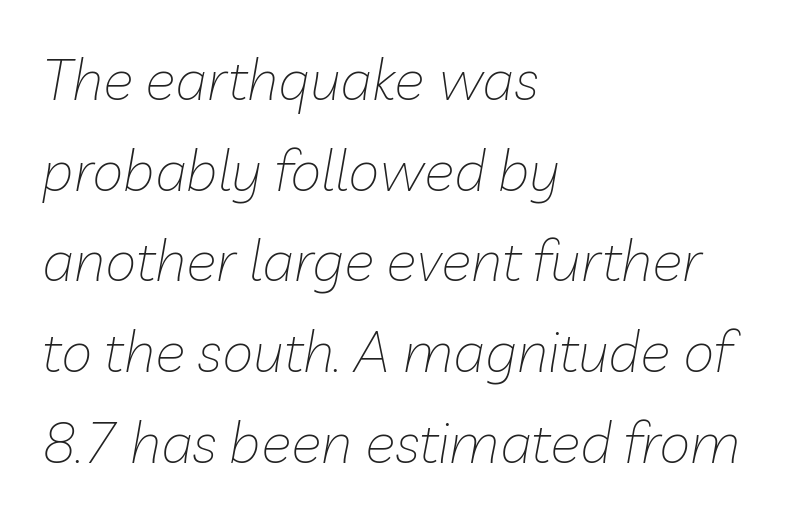
The image shows 57 px thin type, italic (leaning right); set left-aligned, normal line spacing (1.59x), normal letter spacing, not underlined; low stroke contrast and a medium x-height.
